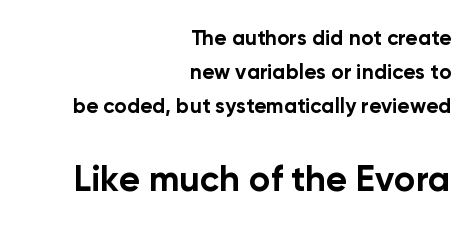
Teacher's note: observe the even right margin — that is flush-right alignment. The font's upright variant was chosen for this text. The foot of each line stays bare and open. The letters advance in unequal steps, a hallmark of proportional type. Vertical spacing — default.
